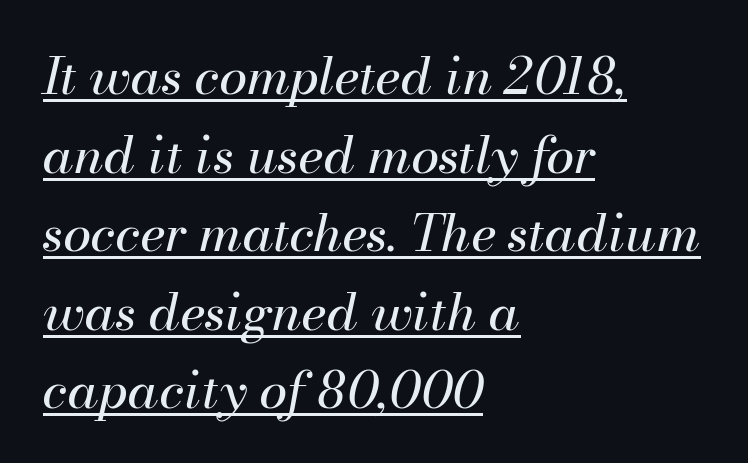
{"italic": "yes", "lean": "right", "slant_degrees": 13, "bold": "no", "weight": "regular", "width": "normal", "stroke_contrast": "medium", "x_height": "small", "monospaced": "no", "underline": "yes", "align": "left", "line_spacing": "normal", "line_spacing_ratio": 1.54, "letter_spacing": "normal", "letter_spacing_em": 0.0, "glyph_px": 51}
